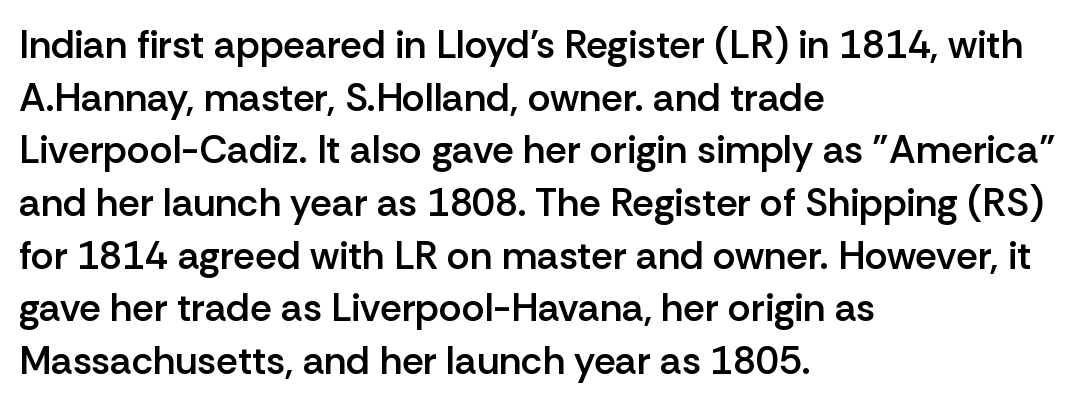
The face used here is a semibold: visibly heavier than regular, lighter than bold. Horizontal alignment here is leftward, the default for most running prose. These lines are composed in type without serifs. A normal amount of white space separates one row of letters from the next. No word sits above an underline.
